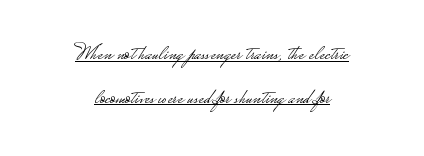
Q: Is the text bold? A: No.
Q: Is the text italic (slanted)? A: Yes.
Q: Is the text underlined? A: Yes.
Q: How is the paragraph aligned? A: Centered.
Q: Is the spacing between letters normal or unusually wide? A: Normal.
Q: Is the spacing between lines tight, normal or loose? A: Loose.
